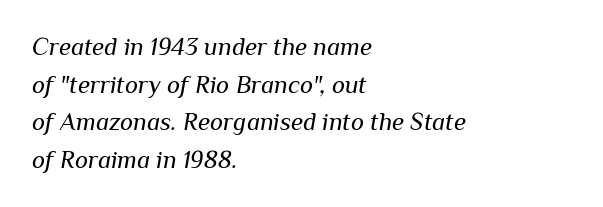
Q: Is the text bold? A: No.
Q: Is the text italic (slanted)? A: Yes, it leans right by about 10 degrees.
Q: Is the text underlined? A: No.
Q: How is the paragraph aligned? A: Left-aligned.
Q: Is the spacing between letters normal or unusually wide? A: Normal.
Q: Is the spacing between lines tight, normal or loose? A: Normal.
